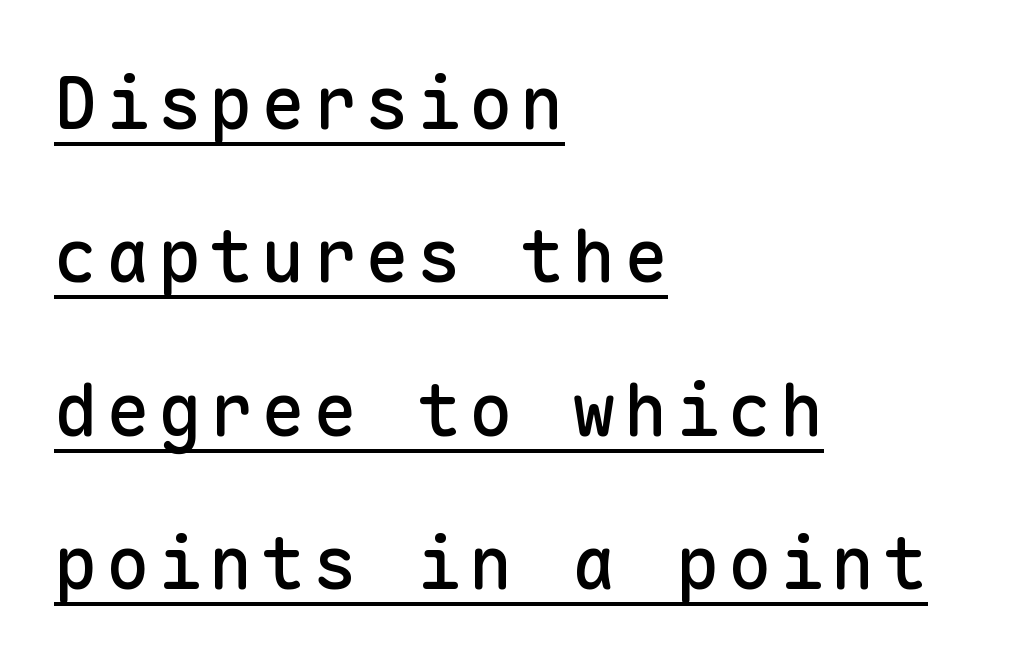
Emphasis is given by a line drawn under the lettering. Vertical strokes here are truly vertical. Leading is clearly above the norm, producing a sparse column. Is this a fixed-width face? Yes — each glyph sits in an identical cell.
